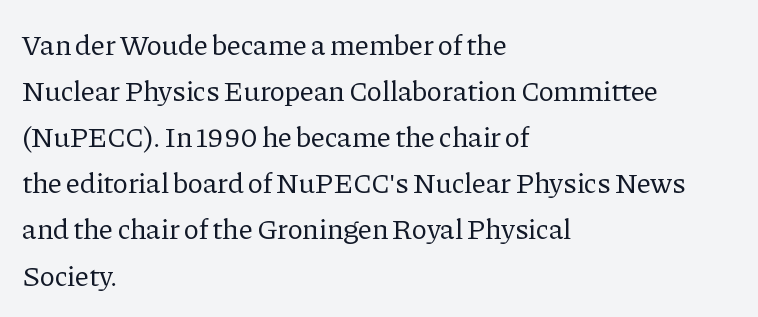
Q: Is the text bold? A: No.
Q: Is the text italic (slanted)? A: No, it is upright.
Q: Is the typeface a serif or a sans-serif typeface? A: Serif.
Q: Is the text underlined? A: No.
Q: How is the paragraph aligned? A: Left-aligned.
Q: Is the spacing between letters normal or unusually wide? A: Normal.
Q: Is the spacing between lines tight, normal or loose? A: Normal.
Q: Width (condensed, normal, or wide)? A: Normal.
Q: Stroke contrast? A: Low.
Q: x-height? A: Medium.
Q: Monospaced? A: No.
